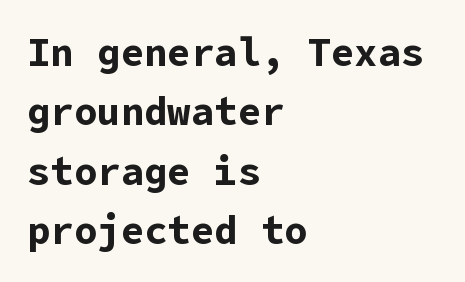
The image shows 39 px bold sans-serif type, upright; set left-aligned, normal line spacing (1.52x), normal letter spacing, not underlined; low stroke contrast and a medium x-height.
